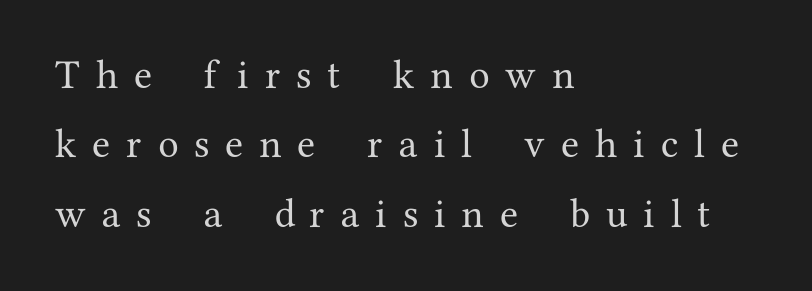
{"serif": "yes", "italic": "no", "width": "normal", "stroke_contrast": "medium", "x_height": "medium", "monospaced": "no", "underline": "no", "align": "left", "line_spacing": "normal", "line_spacing_ratio": 1.69, "letter_spacing": "wide", "letter_spacing_em": 0.39, "glyph_px": 41}
